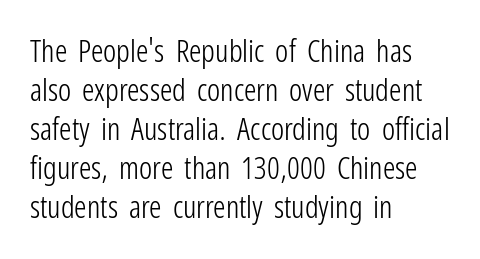
Q: Is the text bold? A: No.
Q: Is the text italic (slanted)? A: No, it is upright.
Q: Is the typeface a serif or a sans-serif typeface? A: Sans-serif.
Q: Is the text underlined? A: No.
Q: How is the paragraph aligned? A: Left-aligned.
Q: Is the spacing between letters normal or unusually wide? A: Normal.
Q: Is the spacing between lines tight, normal or loose? A: Normal.
Q: Width (condensed, normal, or wide)? A: Condensed.
Q: Stroke contrast? A: Low.
Q: x-height? A: Medium.
Q: Monospaced? A: No.
